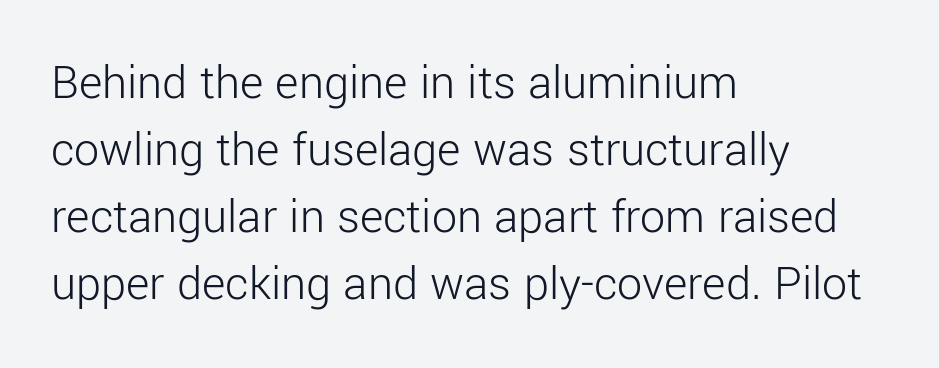
Think of a printed novel: that variable character pitch is what you see here. Every character sits straight up, as roman type does. This is not heavy type; no bold has been used. The paragraph shown leans on its left margin. Beneath every word, the page is bare.
